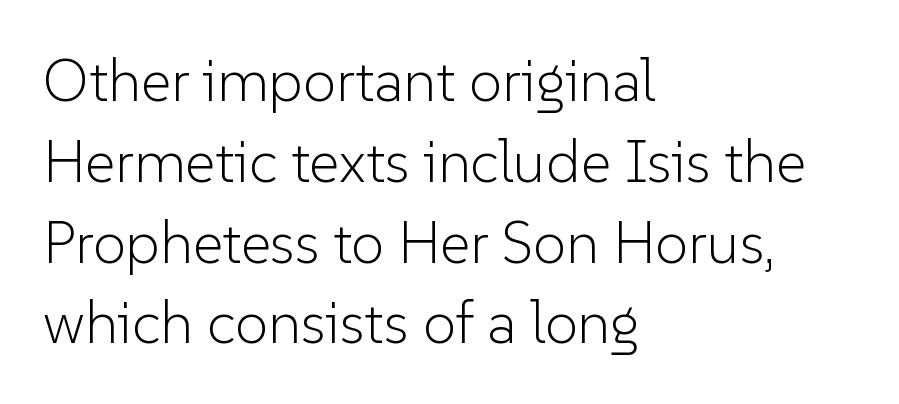
{"serif": "no", "italic": "no", "bold": "no", "weight": "light", "width": "normal", "stroke_contrast": "low", "x_height": "medium", "monospaced": "no", "underline": "no", "align": "left", "line_spacing": "normal", "line_spacing_ratio": 1.37, "letter_spacing": "normal", "letter_spacing_em": 0.0, "glyph_px": 59}
